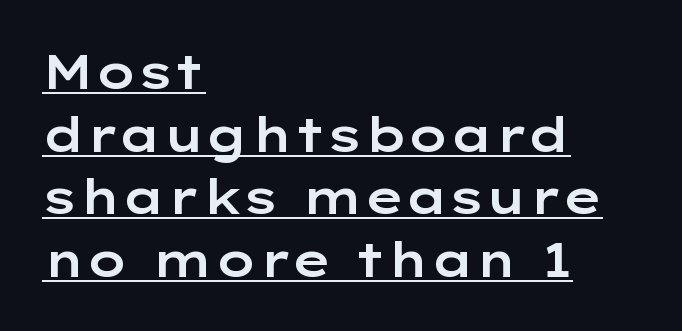
Q: Is the text italic (slanted)? A: No, it is upright.
Q: Is the typeface a serif or a sans-serif typeface? A: Sans-serif.
Q: Is the text underlined? A: Yes.
Q: How is the paragraph aligned? A: Left-aligned.
Q: Is the spacing between letters normal or unusually wide? A: Normal.
Q: Is the spacing between lines tight, normal or loose? A: Normal.
Q: Width (condensed, normal, or wide)? A: Wide.
Q: Stroke contrast? A: Low.
Q: x-height? A: Medium.
Q: Monospaced? A: No.
